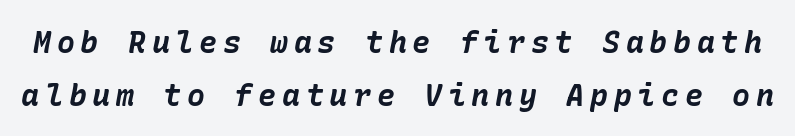
The image shows 30 px bold type, italic (leaning right); set line spacing 1.76x, not underlined; low stroke contrast and a medium x-height.
